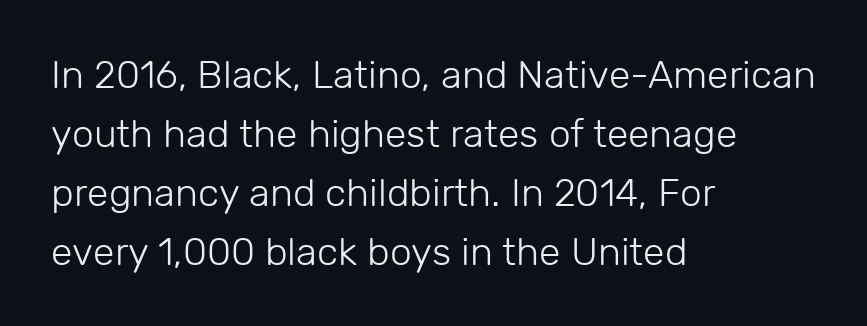
Q: Is the text bold? A: No.
Q: Is the text italic (slanted)? A: No, it is upright.
Q: Is the typeface a serif or a sans-serif typeface? A: Sans-serif.
Q: Is the text underlined? A: No.
Q: How is the paragraph aligned? A: Left-aligned.
Q: Is the spacing between letters normal or unusually wide? A: Normal.
Q: Is the spacing between lines tight, normal or loose? A: Normal.
Q: Width (condensed, normal, or wide)? A: Normal.
Q: Stroke contrast? A: Low.
Q: x-height? A: Medium.
Q: Monospaced? A: No.
